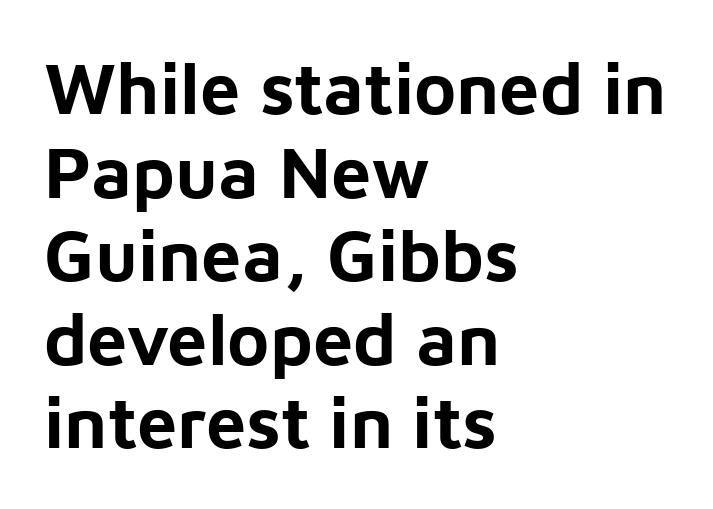
The image shows 72 px bold sans-serif type, upright; set left-aligned, line spacing 1.16x, normal letter spacing, not underlined; low stroke contrast and a medium x-height.
